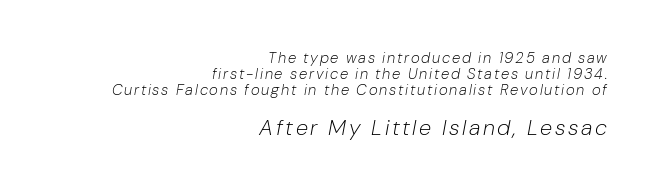
The image shows 22 px text type, italic (leaning right); set right-aligned, tight line spacing (1.06x), not underlined; the second (bottom) block is 1.47x larger.
